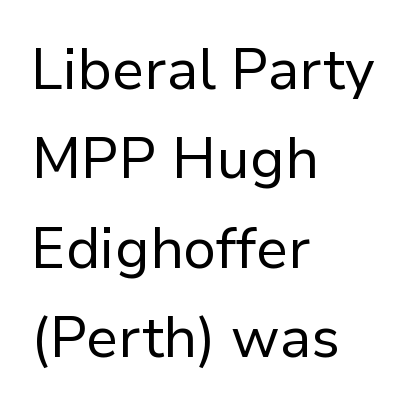
{"serif": "no", "italic": "no", "bold": "no", "weight": "regular", "width": "normal", "stroke_contrast": "low", "x_height": "medium", "monospaced": "no", "underline": "no", "align": "left", "line_spacing": "normal", "line_spacing_ratio": 1.57, "letter_spacing": "normal", "letter_spacing_em": 0.0, "glyph_px": 57}
